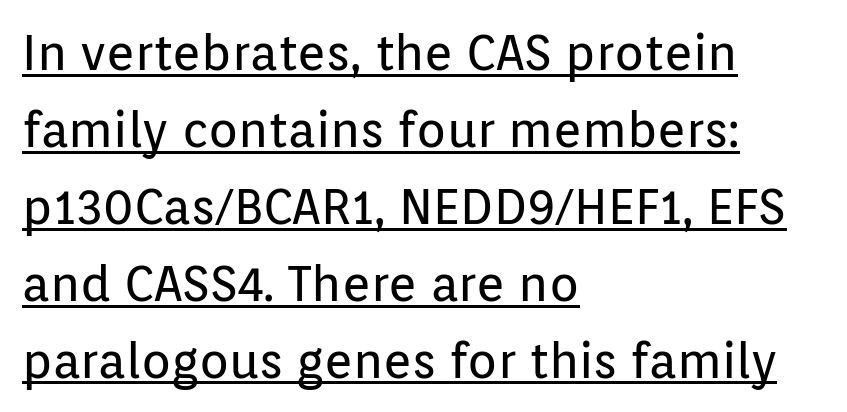
{"serif": "no", "italic": "no", "bold": "no", "weight": "regular", "width": "normal", "stroke_contrast": "low", "x_height": "medium", "monospaced": "no", "underline": "yes", "align": "left", "line_spacing": "normal", "line_spacing_ratio": 1.57, "letter_spacing": "normal", "letter_spacing_em": 0.0, "glyph_px": 49}
